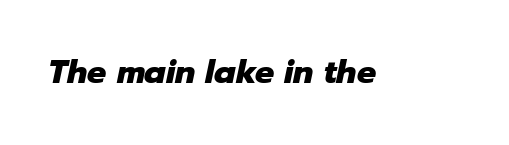
The image shows 32 px heavy type, italic (leaning right); set normal letter spacing, not underlined; low stroke contrast and a medium x-height.
